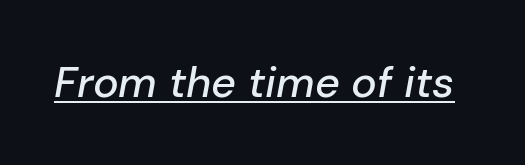
The image shows 43 px text type, italic (leaning right); set normal letter spacing, underlined; low stroke contrast and a medium x-height.
